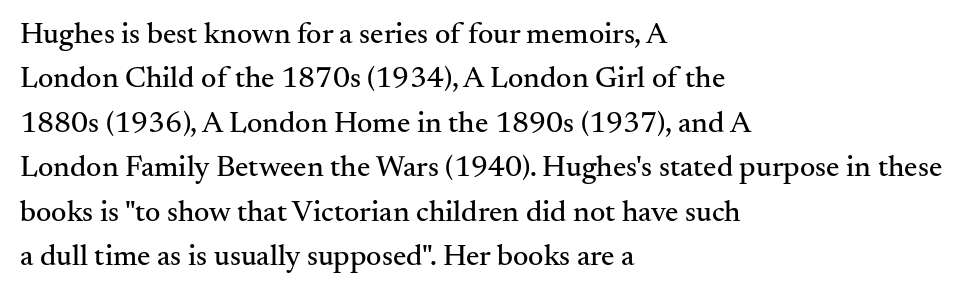
{"serif": "yes", "italic": "no", "width": "normal", "stroke_contrast": "medium", "x_height": "small", "monospaced": "no", "underline": "no", "align": "left", "line_spacing": "normal", "line_spacing_ratio": 1.48, "letter_spacing": "normal", "letter_spacing_em": 0.0, "glyph_px": 30}
